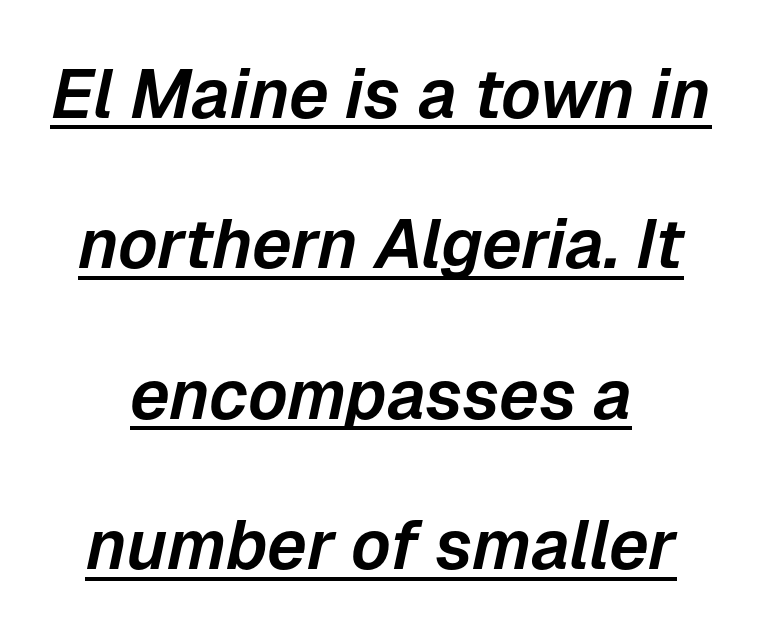
Looks like regular typesetting: each glyph gets only the width it needs. One glance says open: line gaps are wider than usual. Spacing between characters is what you'd get straight out of the box. Rendered with sloped, italic letterforms. Underline: present.
